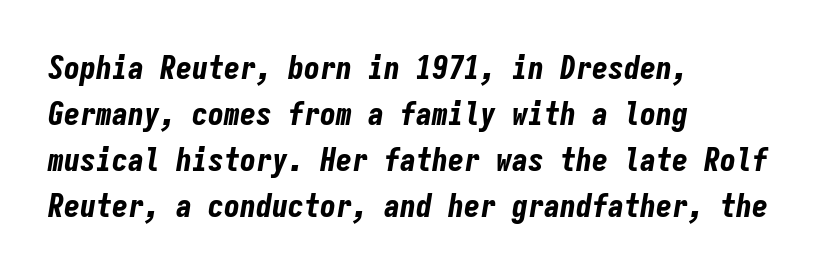
Check the space under the baseline: it is left empty. Glyph-to-glyph distance matches everyday printed text. Yep, that's italic — everything's leaning. The passage shown is typed in a monospace face where columns stay perfectly aligned. Typeset ragged right — the left edge is the straight one.
